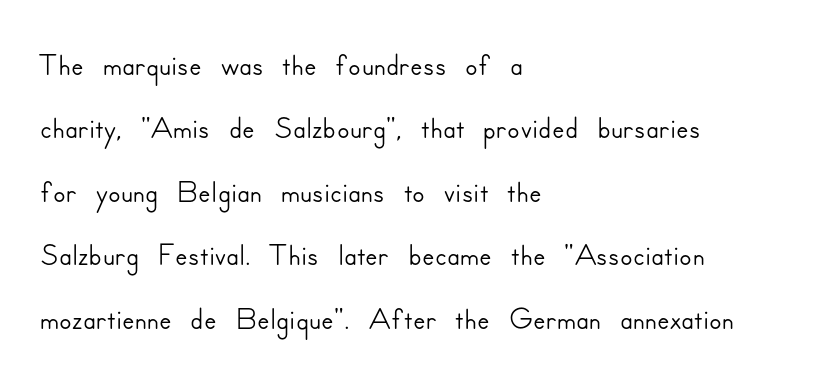
{"serif": "no", "italic": "no", "width": "normal", "stroke_contrast": "low", "x_height": "small", "monospaced": "no", "underline": "no", "align": "left", "line_spacing": "normal", "line_spacing_ratio": 1.38, "letter_spacing": "normal", "letter_spacing_em": 0.0, "glyph_px": 46}
